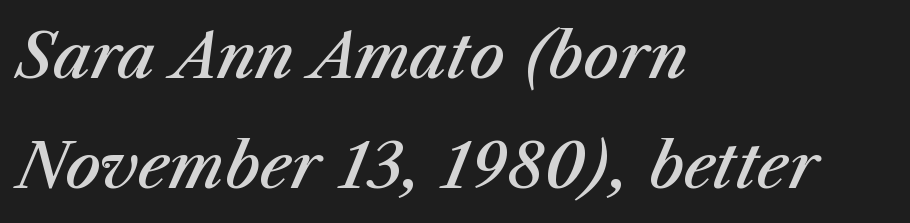
Standard letterfit; no display-style spreading of the glyphs. Looking at the ascenders, they clearly lean. Only glyphs here, with clear space below each row. These lines carry some extra weight — a demibold, not a full bold. The setting favours the left margin, as ordinary paragraphs usually do. The rendering uses natural spacing where letterforms have individual widths.
